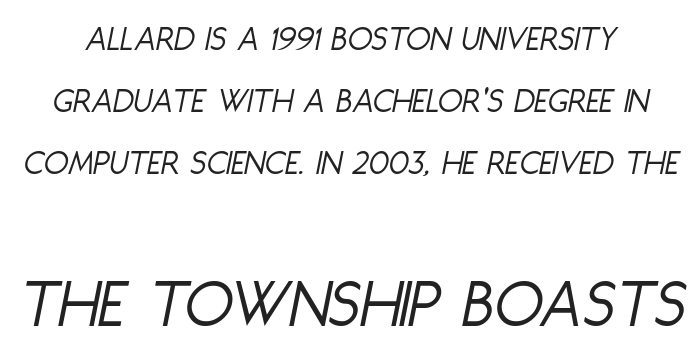
Q: Is the text bold? A: No.
Q: Is the text italic (slanted)? A: Yes, it leans right by about 11 degrees.
Q: Is the text underlined? A: No.
Q: How is the paragraph aligned? A: Centered.
Q: Is the spacing between letters normal or unusually wide? A: Normal.
Q: Which block of text is set in a larger size, the first (top) or the second (bottom)? A: The second (bottom) one.
Q: Width (condensed, normal, or wide)? A: Condensed.
Q: Stroke contrast? A: Low.
Q: x-height? A: Large.
Q: Monospaced? A: No.
